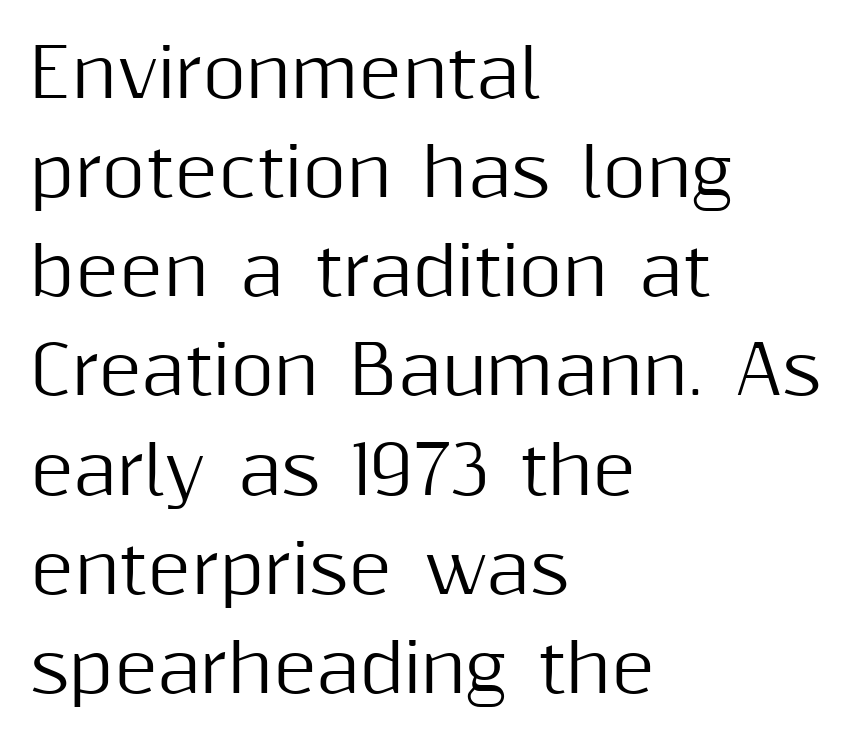
Observe the absence of serifs on each vertical stroke in this sample. Short note: letters normally spaced. Note the varied advance widths — an 'i' is clearly narrower than an 'm'. The axis of the letterforms is exactly vertical. Line spacing here is normal.
